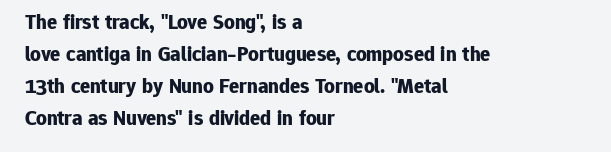
The type sits square on the baseline with zero lean. Summary of weight: heavy, a full bold. Interline gaps are of average width in this sample. The type is set solid horizontally, with unmodified tracking. Underline: absent.
